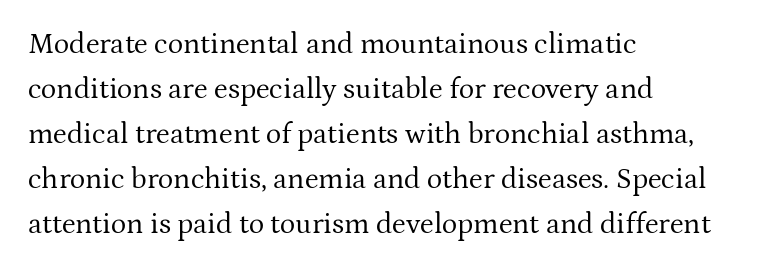
Q: Is the text bold? A: No.
Q: Is the text italic (slanted)? A: No, it is upright.
Q: Is the typeface a serif or a sans-serif typeface? A: Serif.
Q: Is the text underlined? A: No.
Q: How is the paragraph aligned? A: Left-aligned.
Q: Is the spacing between letters normal or unusually wide? A: Normal.
Q: Is the spacing between lines tight, normal or loose? A: Normal.
Q: Width (condensed, normal, or wide)? A: Normal.
Q: Stroke contrast? A: Medium.
Q: x-height? A: Medium.
Q: Monospaced? A: No.
